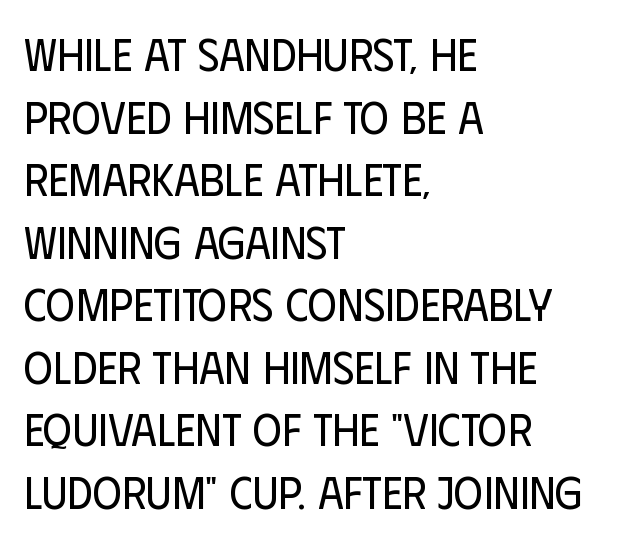
Vertically, the passage feels balanced, rows spaced as you'd expect. Typographically, this falls in the sans-serif category. No extra tracking has been applied to these lines. The typography opts for an upright posture over an oblique one. The font sits on the lighter half of the weight spectrum, regular included. Typeset ragged right — the left edge is the straight one.
